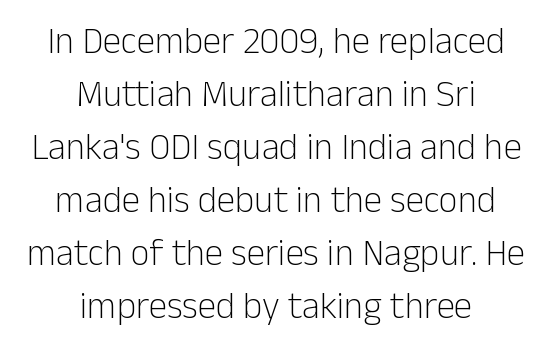
{"serif": "no", "italic": "no", "bold": "no", "weight": "light", "width": "normal", "stroke_contrast": "low", "x_height": "medium", "monospaced": "no", "underline": "no", "align": "center", "line_spacing": "normal", "line_spacing_ratio": 1.43, "letter_spacing": "normal", "letter_spacing_em": 0.0, "glyph_px": 37}
